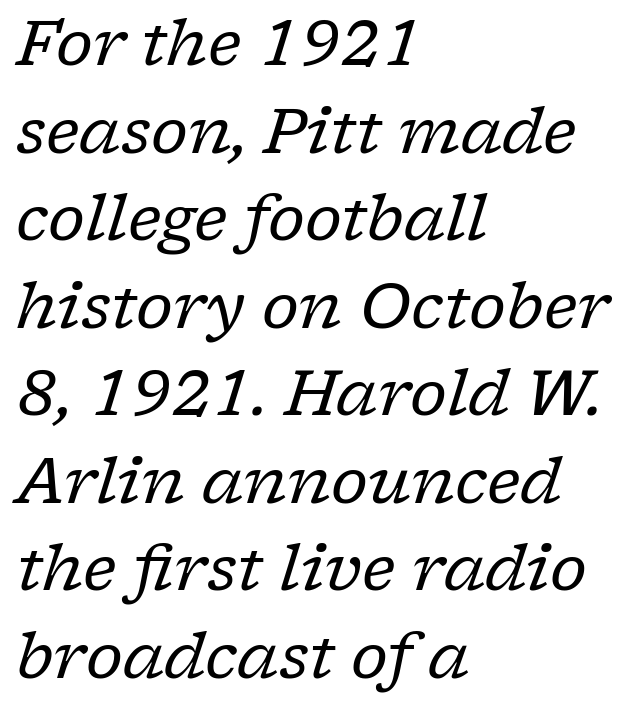
A typesetter would call this leading conventional body-copy spacing. Short note: letters normally spaced. Each letter keeps its own natural width here, so spacing adapts to shape. Counters stay open thanks to moderate or lighter strokes. Italic? Definitely — the glyphs are oblique. A typesetter would label this face a serif.
